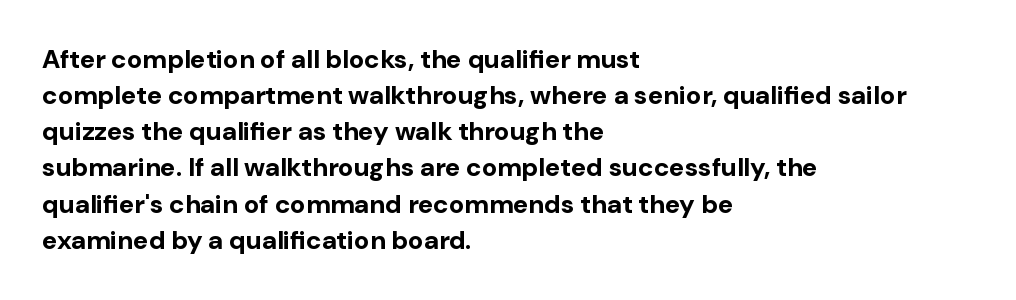
{"italic": "no", "bold": "yes", "underline": "no", "align": "left", "line_spacing": "normal", "line_spacing_ratio": 1.39, "letter_spacing": "normal", "letter_spacing_em": 0.0, "glyph_px": 26}
